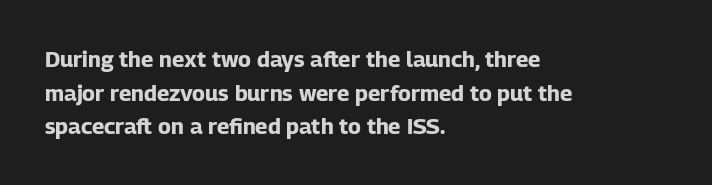
{"italic": "no", "bold": "yes", "underline": "no", "align": "left", "line_spacing": "normal", "line_spacing_ratio": 1.53, "letter_spacing": "normal", "letter_spacing_em": 0.0, "glyph_px": 22}
